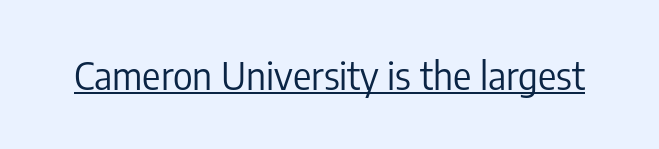
These lines are composed in type without serifs. The cut favours lightness, reaching ordinary text weight at its darkest. Check the space under the baseline: a stroke is drawn there. The lettering stays uniformly vertical, giving the passage a roman look. Looks like regular typesetting: each glyph gets only the width it needs.
